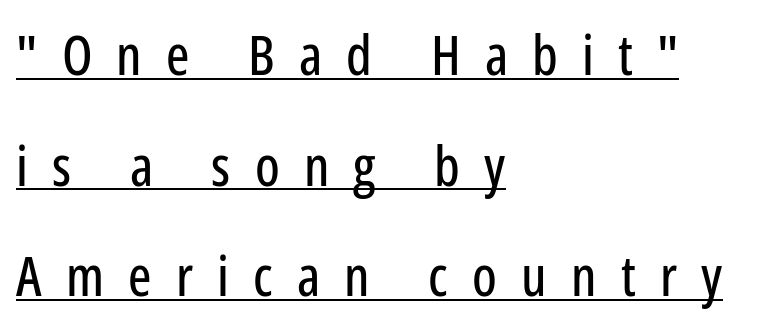
A classic flush-left, rag-right setting is used for this passage. Letterform terminals end flat and unadorned throughout the passage. Somebody hit Ctrl+U on this one — the words are underlined. The letterforms stand isolated, each surrounded by extra space. You could fit nearly another row in the gap between these rows.
